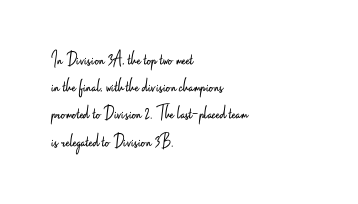
The image shows 20 px text type; set left-aligned, normal line spacing (1.36x), normal letter spacing, not underlined.
